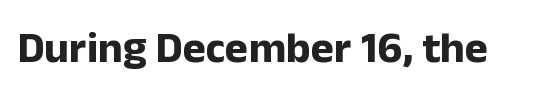
The tracking reads as untouched default to a designer's eye. Only glyphs here, with clear space below each row. The font's upright variant was chosen for this text. Compared with an ordinary text face, these strokes are far heavier — a full bold.
